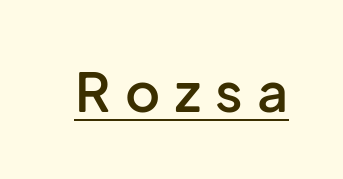
The image shows 54 px semibold sans-serif type, upright; set unusually wide letter spacing (+0.27 em), underlined; low stroke contrast and a medium x-height.
